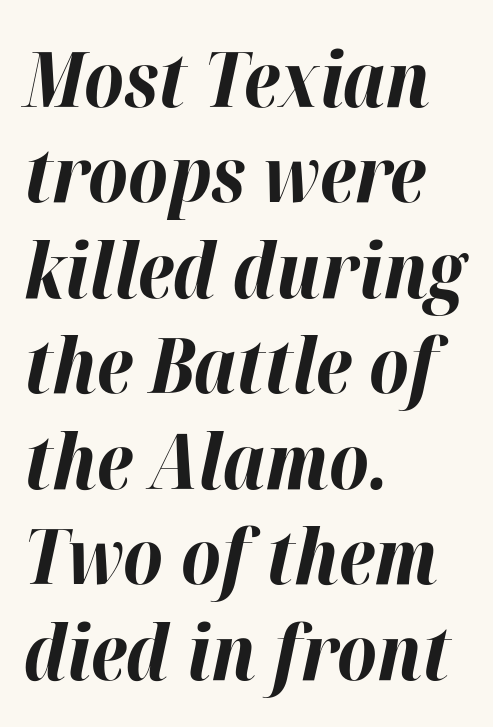
{"italic": "yes", "lean": "right", "slant_degrees": 12, "bold": "yes", "weight": "bold", "width": "normal", "stroke_contrast": "high", "x_height": "medium", "monospaced": "no", "underline": "no", "align": "left", "line_spacing_ratio": 1.24, "letter_spacing": "normal", "letter_spacing_em": 0.0, "glyph_px": 77}
